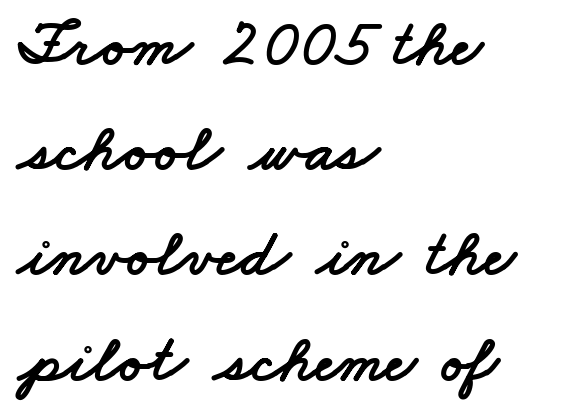
{"serif": "no", "width": "wide", "stroke_contrast": "low", "x_height": "small", "monospaced": "no", "underline": "no", "align": "left", "line_spacing": "normal", "line_spacing_ratio": 1.57, "letter_spacing": "normal", "letter_spacing_em": 0.0, "glyph_px": 67}
